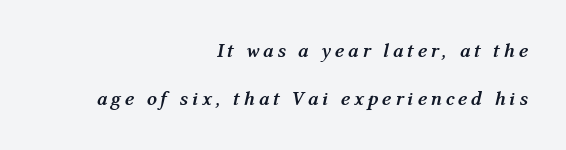
The image shows 20 px bold type, italic (leaning right); set right-aligned, loose line spacing (2.42x), not underlined.
